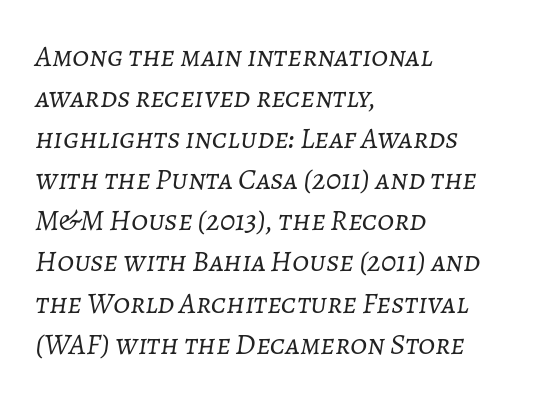
Bare-footed words on every line. Honestly, the row spacing looks completely unremarkable. There's an unmistakable incline to the writing here. The passage shown is not bold in any degree.
